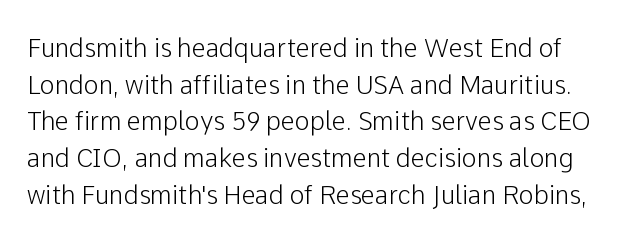
Q: Is the text italic (slanted)? A: No, it is upright.
Q: Is the text underlined? A: No.
Q: Is the spacing between letters normal or unusually wide? A: Normal.
Q: Is the spacing between lines tight, normal or loose? A: Normal.
